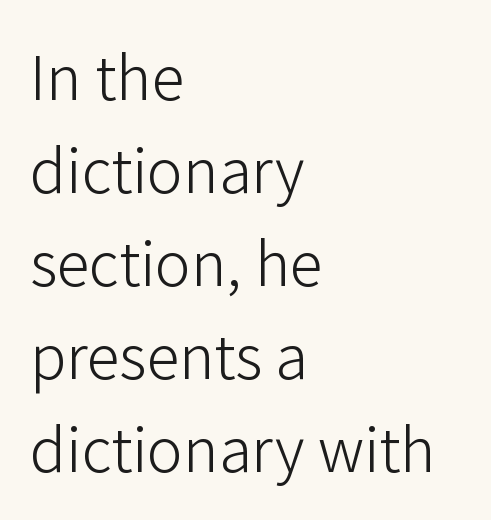
Are there feet on the stems? There aren't — it's a sans. The glyphs are unaccompanied by any horizontal stroke below them. The passage shown is typed in a proportional face where columns would drift. You could call the tracking neutral — neither tight nor loose. The lines in this sample share a left origin and differ only in where they stop. Do the letters lean? They stand straight.
